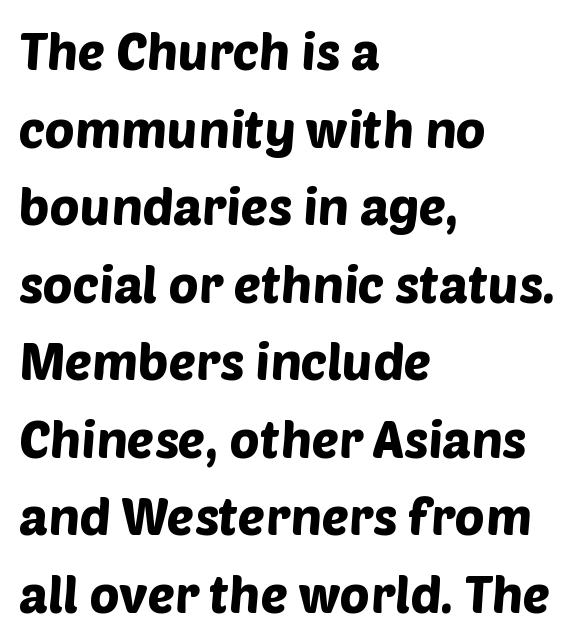
Q: Is the typeface a serif or a sans-serif typeface? A: Sans-serif.
Q: Is the text underlined? A: No.
Q: How is the paragraph aligned? A: Left-aligned.
Q: Is the spacing between letters normal or unusually wide? A: Normal.
Q: Is the spacing between lines tight, normal or loose? A: Normal.
Q: Width (condensed, normal, or wide)? A: Normal.
Q: Stroke contrast? A: Low.
Q: x-height? A: Large.
Q: Monospaced? A: No.
